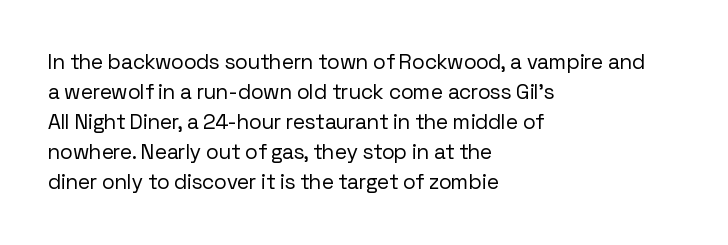
Compared with typical body copy, the letter spacing here is the same. The text block is weighted toward the left margin, trailing off unevenly rightward. The foot of each line stays bare and open. Evenly set lines give the paragraph a standard silhouette. Stroke thickness stays within the range of a standard reading face or lighter.
